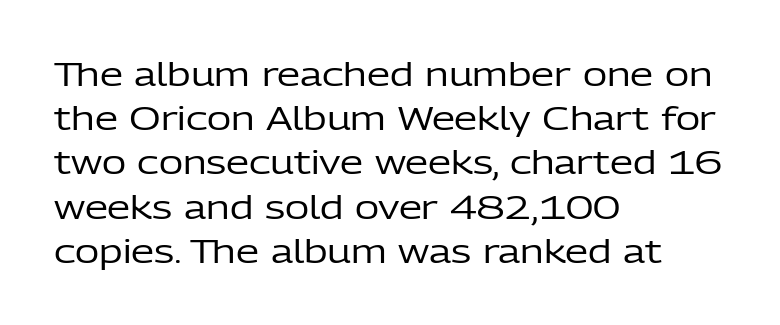
The image shows 33 px regular-weight sans-serif type, upright; set left-aligned, normal line spacing (1.34x), normal letter spacing, not underlined; low stroke contrast and a medium x-height.
